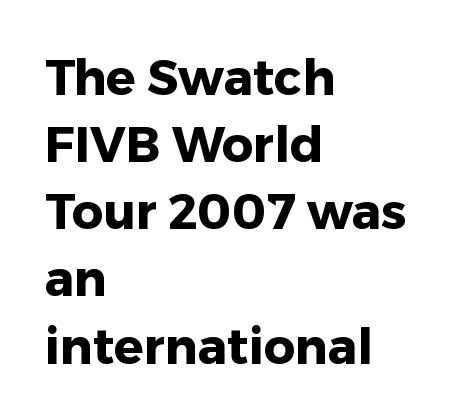
The image shows 49 px heavy sans-serif type, upright; set left-aligned, normal line spacing (1.37x), normal letter spacing, not underlined; low stroke contrast and a medium x-height.
